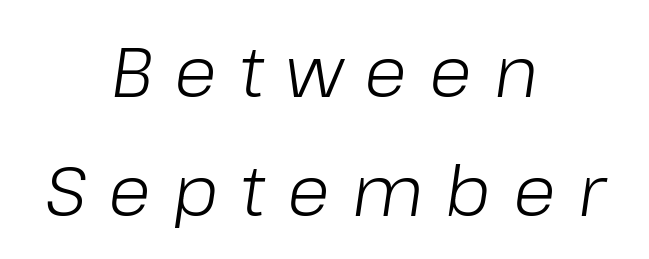
Posture: slanted. The space between consecutive lines is moderate. These lines are rendered in a variable-pitch font. The gaps between neighbouring characters are conspicuously large.
